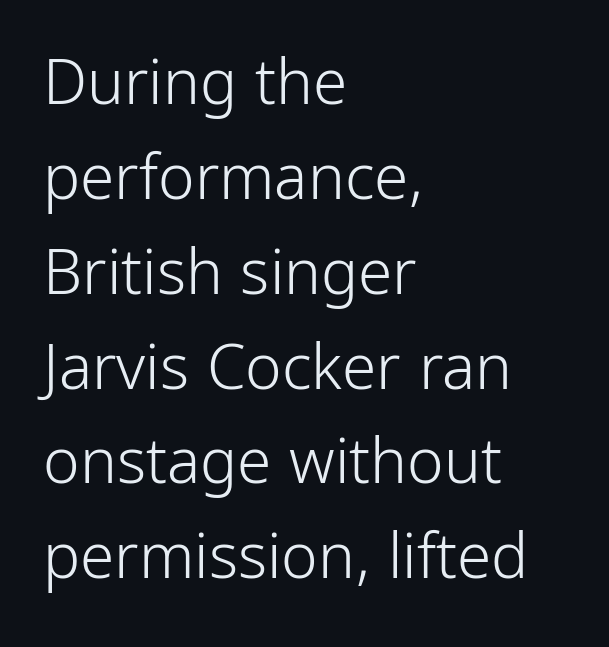
{"serif": "no", "italic": "no", "bold": "no", "weight": "light", "width": "condensed", "stroke_contrast": "low", "x_height": "medium", "monospaced": "no", "underline": "no", "align": "left", "line_spacing": "normal", "line_spacing_ratio": 1.53, "letter_spacing": "normal", "letter_spacing_em": 0.0, "glyph_px": 62}
